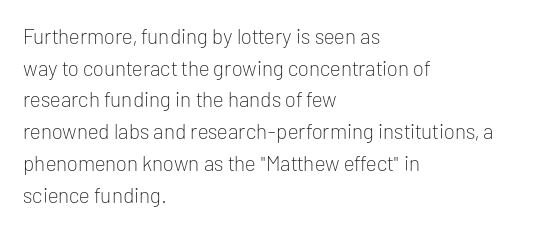
Q: Is the text bold? A: No.
Q: Is the text italic (slanted)? A: No, it is upright.
Q: Is the text underlined? A: No.
Q: How is the paragraph aligned? A: Left-aligned.
Q: Is the spacing between letters normal or unusually wide? A: Normal.
Q: Is the spacing between lines tight, normal or loose? A: Normal.
